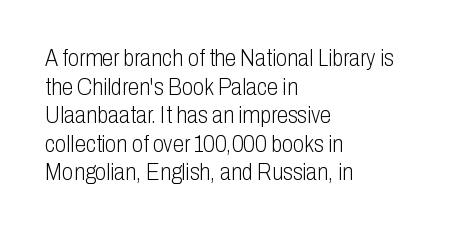
The image shows 23 px text type, upright; set left-aligned, line spacing 1.24x, normal letter spacing, not underlined.
